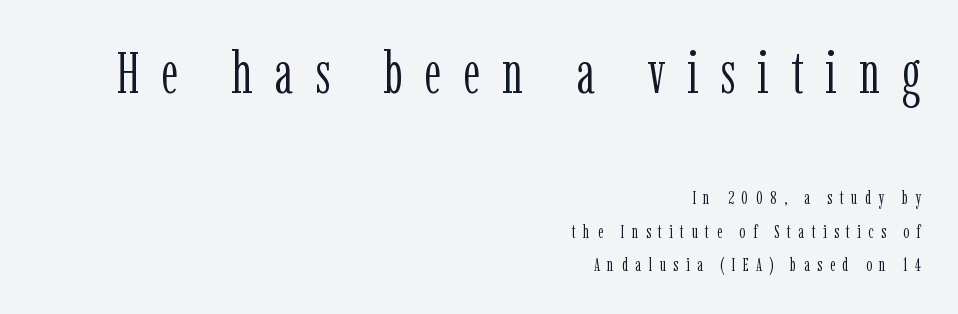
The face looks like a standard text weight, possibly lighter. Ordinary non-slanted type is in use. The upper block of text is set noticeably larger than the block beneath it. Here the designer chose a conventional face with non-uniform glyph widths. Tracking value appears strongly positive — letters spread wide.
